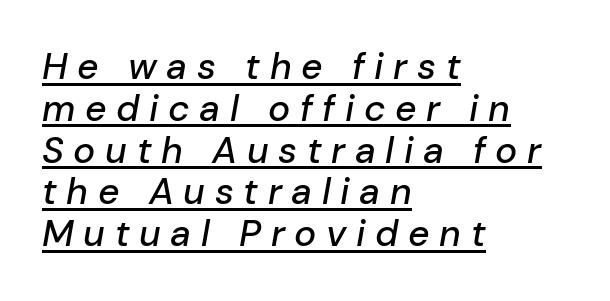
Typeset ragged right — the left edge is the straight one. The face used here is rendered with a markedly widened letterfit. The typesetter has applied underlining to the passage shown. In terms of leading, this rendering errs on the cramped side.
